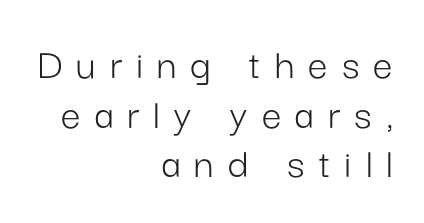
The image shows 44 px light sans-serif type, upright; set right-aligned, tight line spacing (1.13x), unusually wide letter spacing (+0.32 em), not underlined; low stroke contrast and a medium x-height.
